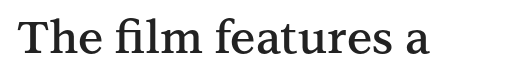
Letterform terminals end in serifs throughout the passage. Look at the tracking — it's just the regular setting, nothing added. As a designer I'd log this as weight 600, semibold. Notice how the stems are strictly vertical — no italics here. Do the characters align in a grid? No, the font is proportional.
